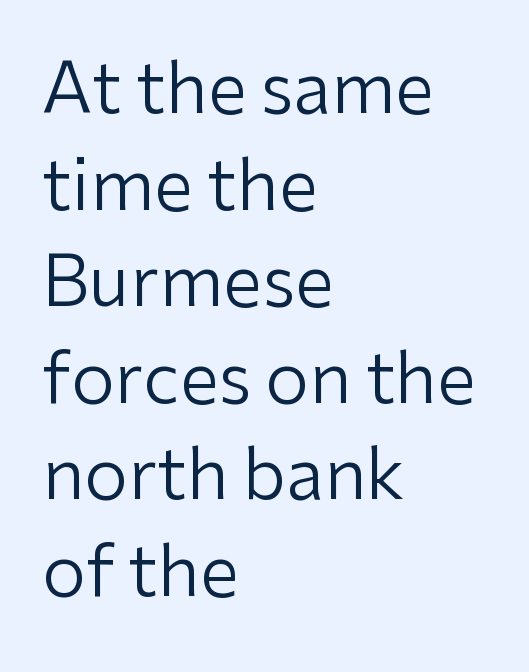
Any mark beneath the type? The region is blank. Font category for this specimen: sans-serif. The typography opts for an upright posture over an oblique one. The line texture is even and compact thanks to regular tracking.
